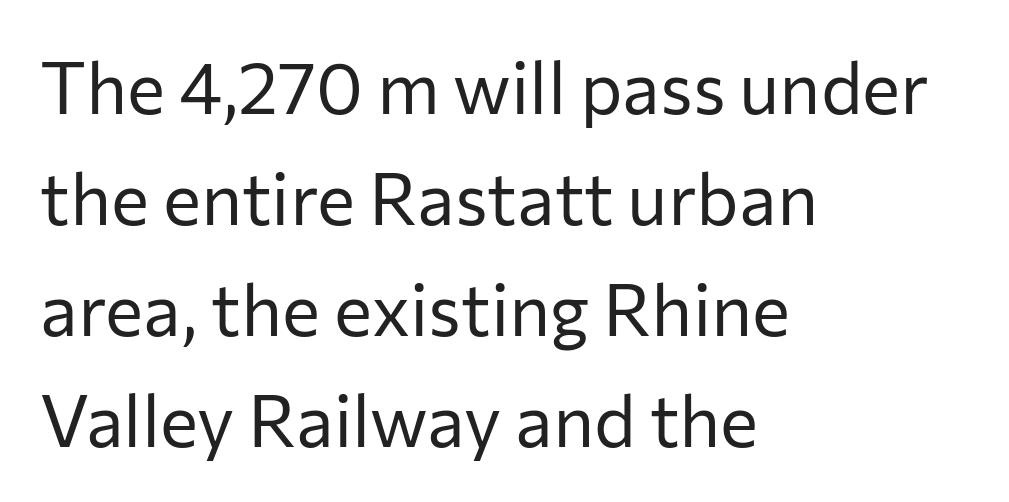
{"serif": "no", "italic": "no", "bold": "no", "weight": "regular", "width": "normal", "stroke_contrast": "low", "x_height": "medium", "monospaced": "no", "underline": "no", "align": "left", "line_spacing": "normal", "line_spacing_ratio": 1.54, "letter_spacing": "normal", "letter_spacing_em": 0.0, "glyph_px": 72}
